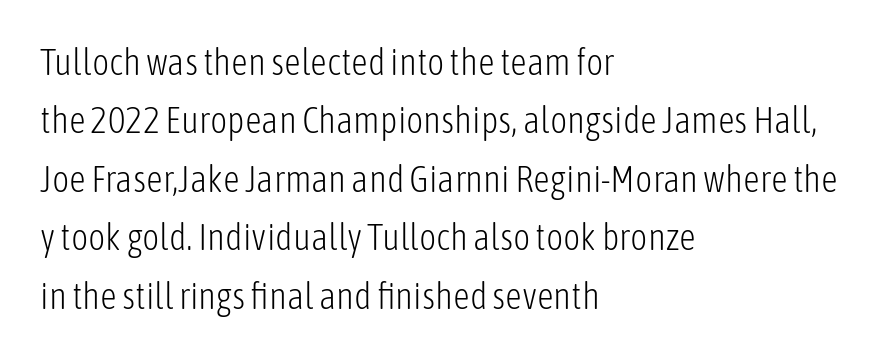
The image shows 37 px light, condensed sans-serif type, upright; set left-aligned, normal line spacing (1.58x), normal letter spacing, not underlined; low stroke contrast and a medium x-height.
